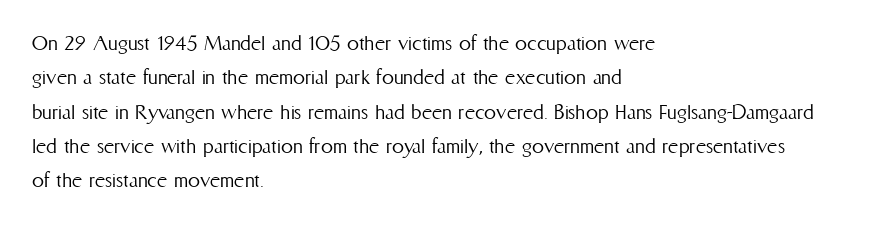
{"italic": "no", "bold": "no", "underline": "no", "align": "left", "line_spacing": "normal", "line_spacing_ratio": 1.43, "letter_spacing": "normal", "letter_spacing_em": 0.0, "glyph_px": 24}
